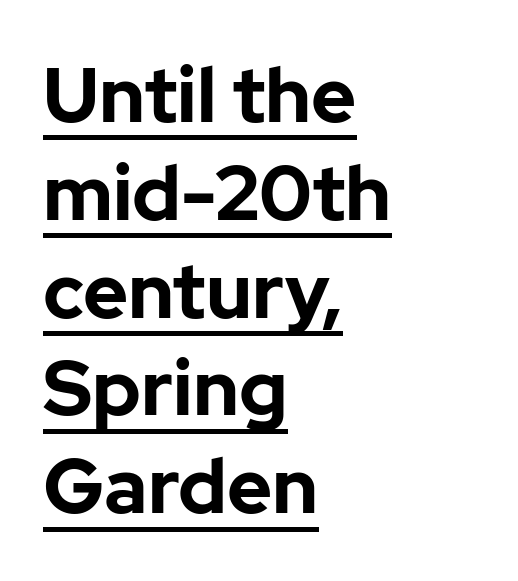
{"serif": "no", "italic": "no", "bold": "yes", "weight": "bold", "width": "normal", "stroke_contrast": "low", "x_height": "medium", "monospaced": "no", "underline": "yes", "align": "left", "line_spacing": "normal", "line_spacing_ratio": 1.27, "letter_spacing": "normal", "letter_spacing_em": 0.0, "glyph_px": 77}
